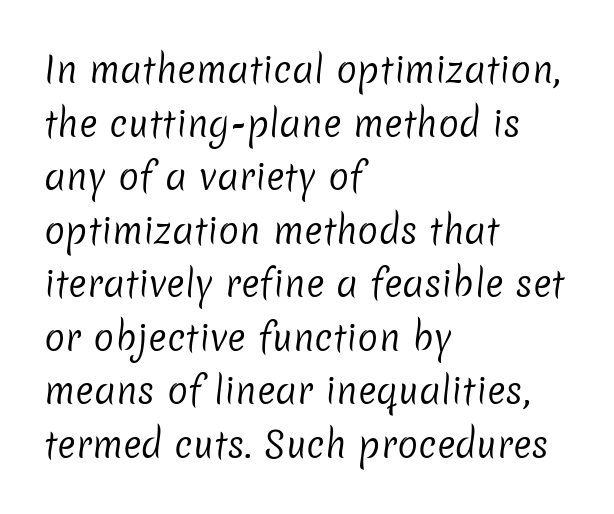
{"serif": "no", "bold": "no", "weight": "regular", "width": "normal", "stroke_contrast": "low", "x_height": "medium", "monospaced": "no", "underline": "no", "align": "left", "line_spacing": "normal", "line_spacing_ratio": 1.53, "letter_spacing": "normal", "letter_spacing_em": 0.0, "glyph_px": 35}
